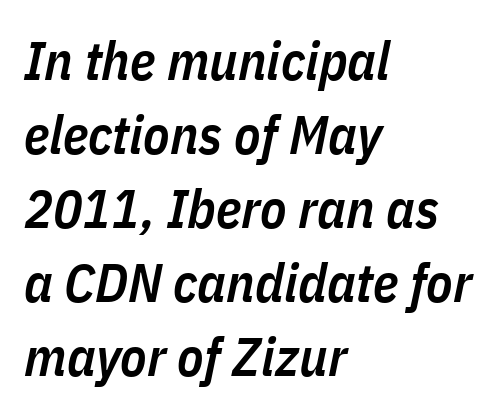
Q: Is the text bold? A: Semi-bold.
Q: Is the text italic (slanted)? A: Yes, it leans right by about 11 degrees.
Q: Is the text underlined? A: No.
Q: How is the paragraph aligned? A: Left-aligned.
Q: Is the spacing between letters normal or unusually wide? A: Normal.
Q: Is the spacing between lines tight, normal or loose? A: Normal.
Q: Width (condensed, normal, or wide)? A: Condensed.
Q: Stroke contrast? A: Low.
Q: x-height? A: Medium.
Q: Monospaced? A: No.
